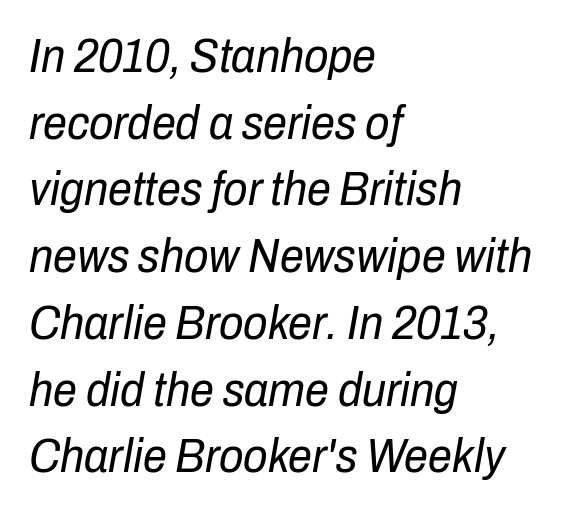
The space between consecutive lines is moderate. Clear beneath every line of the passage. Words appear dense and cohesive because spacing is normal. The rendering uses natural spacing where letterforms have individual widths.
